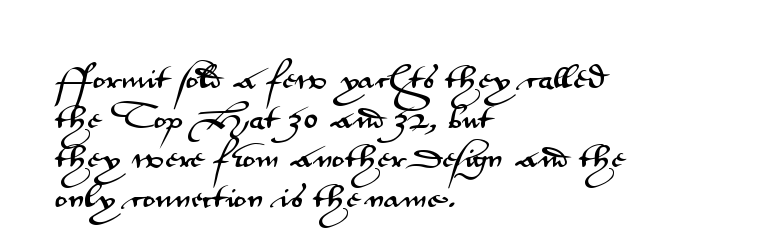
Q: Is the text italic (slanted)? A: Yes.
Q: Is the text underlined? A: No.
Q: How is the paragraph aligned? A: Left-aligned.
Q: Is the spacing between letters normal or unusually wide? A: Normal.
Q: Is the spacing between lines tight, normal or loose? A: Normal.
